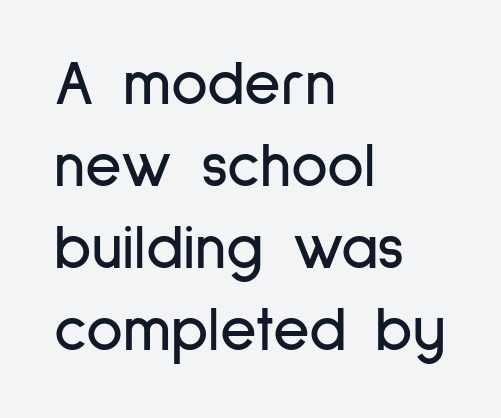
{"serif": "no", "italic": "no", "width": "condensed", "stroke_contrast": "low", "x_height": "medium", "monospaced": "no", "underline": "no", "align": "left", "line_spacing": "normal", "line_spacing_ratio": 1.3, "letter_spacing": "normal", "letter_spacing_em": 0.0, "glyph_px": 63}
